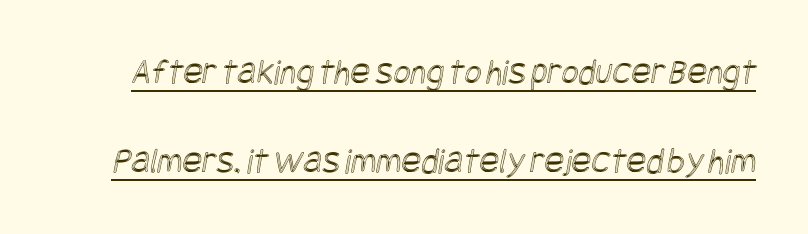
How would I describe the line gaps? Wide and relaxed. The passage shown is underscored from start to finish. The passage shown has conventional tracking throughout.
